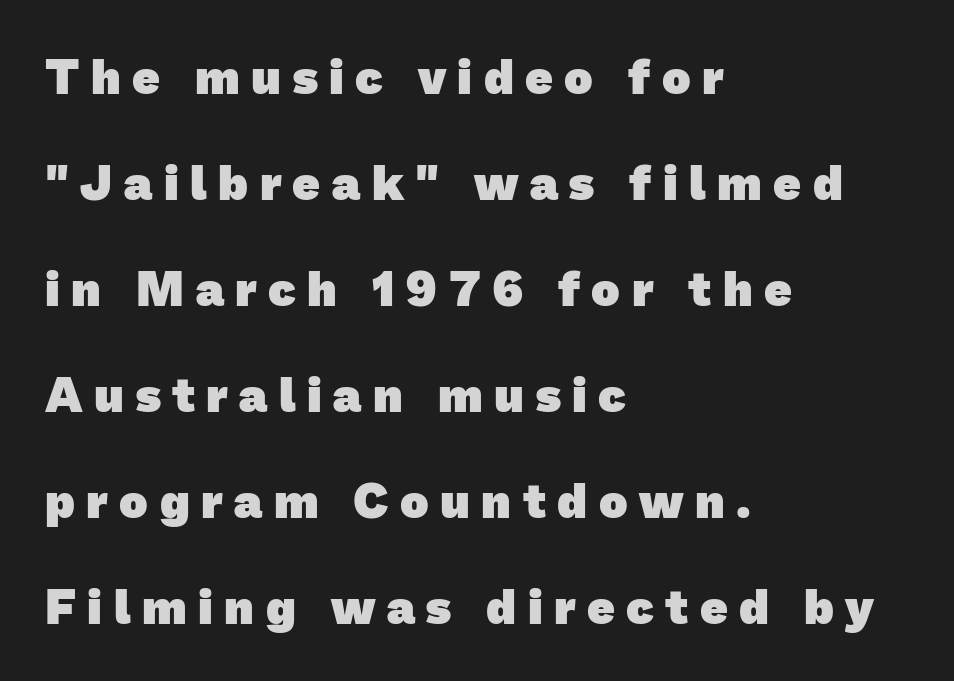
The typeface chosen for these lines omits serifs. Notice the wide empty band between every row — that's loose leading. Bold? Absolutely — the strokes are thick and heavy. Is the letter spacing exaggerated? Yes — the characters are pushed far apart. Leftover space on each line is placed entirely after the last word. The strip under each line holds only bare page.
